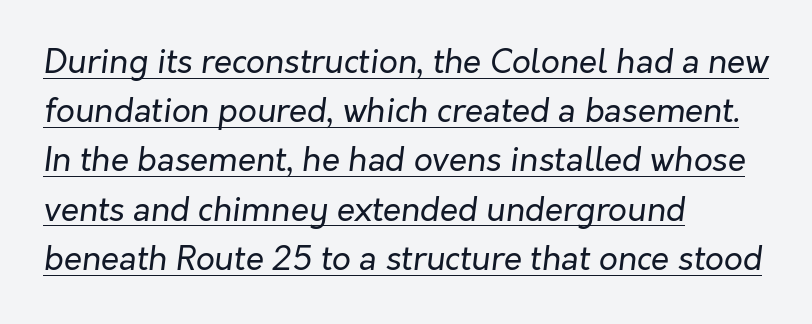
{"italic": "yes", "lean": "right", "slant_degrees": 7, "bold": "no", "weight": "regular", "width": "normal", "stroke_contrast": "low", "x_height": "medium", "monospaced": "no", "underline": "yes", "align": "left", "line_spacing": "normal", "line_spacing_ratio": 1.49, "letter_spacing": "normal", "letter_spacing_em": 0.0, "glyph_px": 33}
